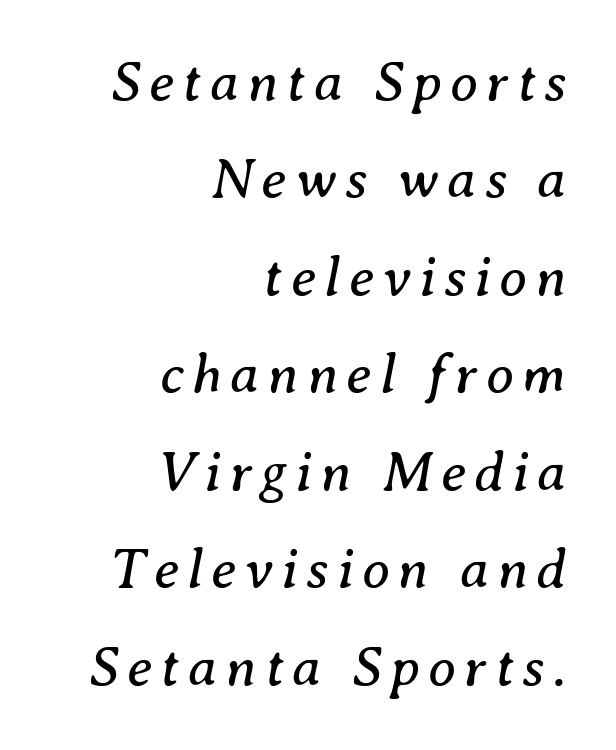
Q: Is the text bold? A: No.
Q: Is the text italic (slanted)? A: Yes, it leans right by about 8 degrees.
Q: Is the typeface a serif or a sans-serif typeface? A: Serif.
Q: Is the text underlined? A: No.
Q: How is the paragraph aligned? A: Right-aligned.
Q: Width (condensed, normal, or wide)? A: Normal.
Q: Stroke contrast? A: Medium.
Q: x-height? A: Medium.
Q: Monospaced? A: No.
